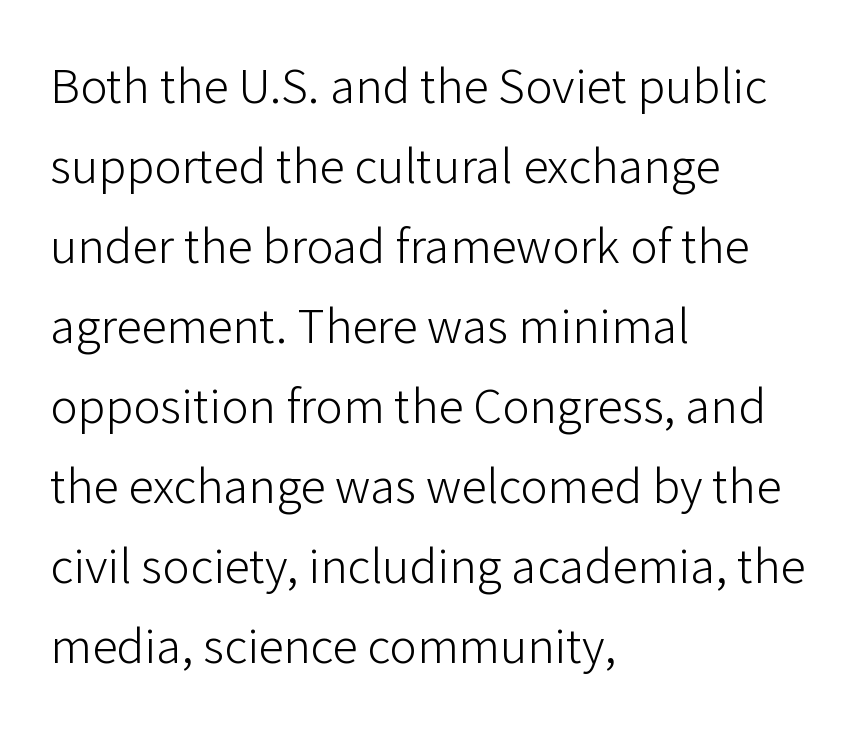
No feet cap the strokes, marking this as sans-serif type. These lines sit exactly where default settings would place them. Compared with typical body copy, the letter spacing here is the same. Do the characters align in a grid? No, the font is proportional. Weight class: somewhere from thin through regular. Notice how the passage keeps a crisp vertical edge on the left only.
